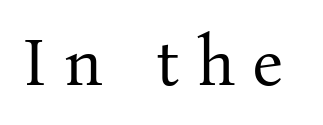
The image shows 67 px regular-weight serif type, upright; set unusually wide letter spacing (+0.25 em), not underlined; medium stroke contrast and a medium x-height.
